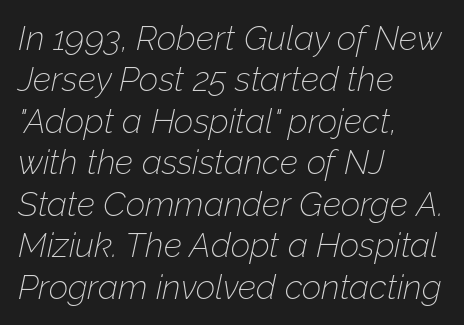
Q: Is the text bold? A: No.
Q: Is the text italic (slanted)? A: Yes, it leans right by about 12 degrees.
Q: Is the text underlined? A: No.
Q: How is the paragraph aligned? A: Left-aligned.
Q: Is the spacing between letters normal or unusually wide? A: Normal.
Q: Width (condensed, normal, or wide)? A: Normal.
Q: Stroke contrast? A: Low.
Q: x-height? A: Medium.
Q: Monospaced? A: No.
